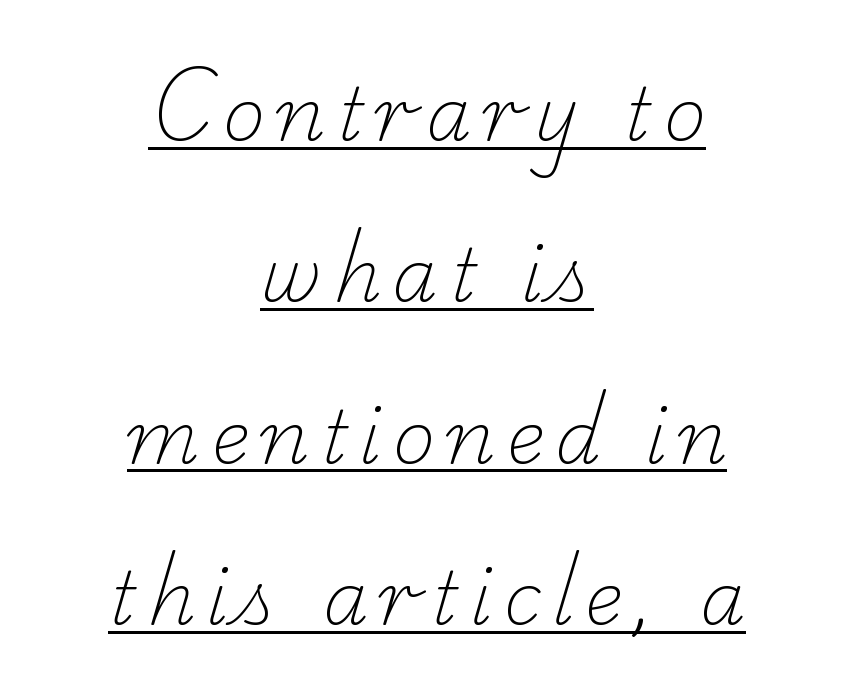
{"serif": "yes", "bold": "no", "weight": "light", "width": "normal", "stroke_contrast": "low", "x_height": "small", "monospaced": "no", "underline": "yes", "align": "center", "line_spacing": "loose", "line_spacing_ratio": 2.21, "glyph_px": 73}
